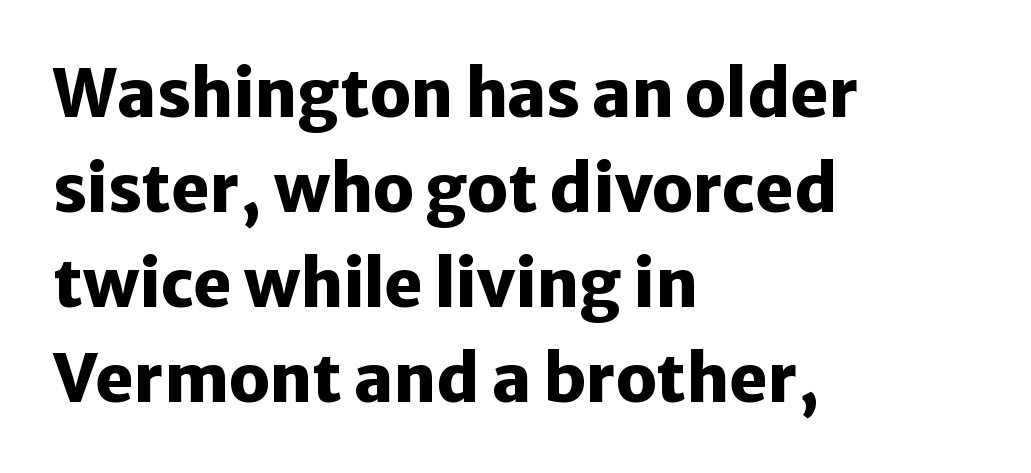
{"serif": "no", "italic": "no", "bold": "yes", "weight": "heavy", "width": "normal", "stroke_contrast": "low", "x_height": "medium", "monospaced": "no", "underline": "no", "align": "left", "line_spacing": "normal", "line_spacing_ratio": 1.46, "letter_spacing": "normal", "letter_spacing_em": 0.0, "glyph_px": 65}
